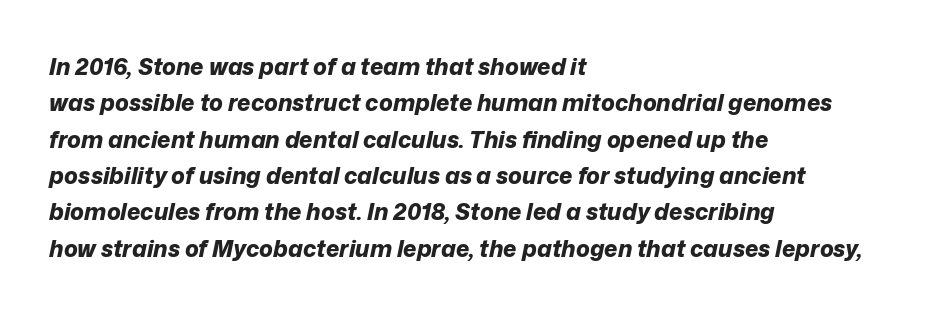
Q: Is the text bold? A: Yes.
Q: Is the text italic (slanted)? A: Yes, it leans right by about 12 degrees.
Q: Is the text underlined? A: No.
Q: How is the paragraph aligned? A: Left-aligned.
Q: Is the spacing between letters normal or unusually wide? A: Normal.
Q: Is the spacing between lines tight, normal or loose? A: Normal.
